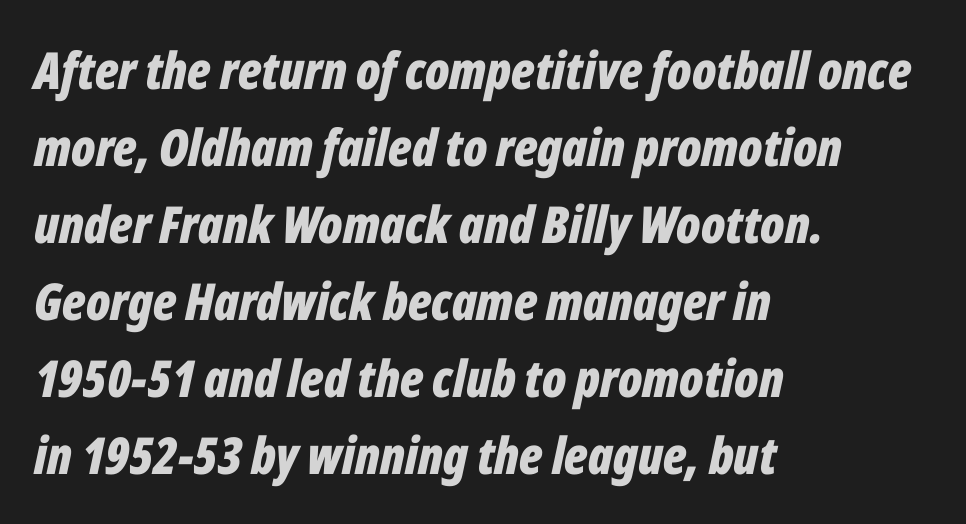
Q: Is the text bold? A: Yes.
Q: Is the text italic (slanted)? A: Yes, it leans right by about 12 degrees.
Q: Is the text underlined? A: No.
Q: How is the paragraph aligned? A: Left-aligned.
Q: Is the spacing between letters normal or unusually wide? A: Normal.
Q: Is the spacing between lines tight, normal or loose? A: Normal.
Q: Width (condensed, normal, or wide)? A: Condensed.
Q: Stroke contrast? A: Low.
Q: x-height? A: Medium.
Q: Monospaced? A: No.
